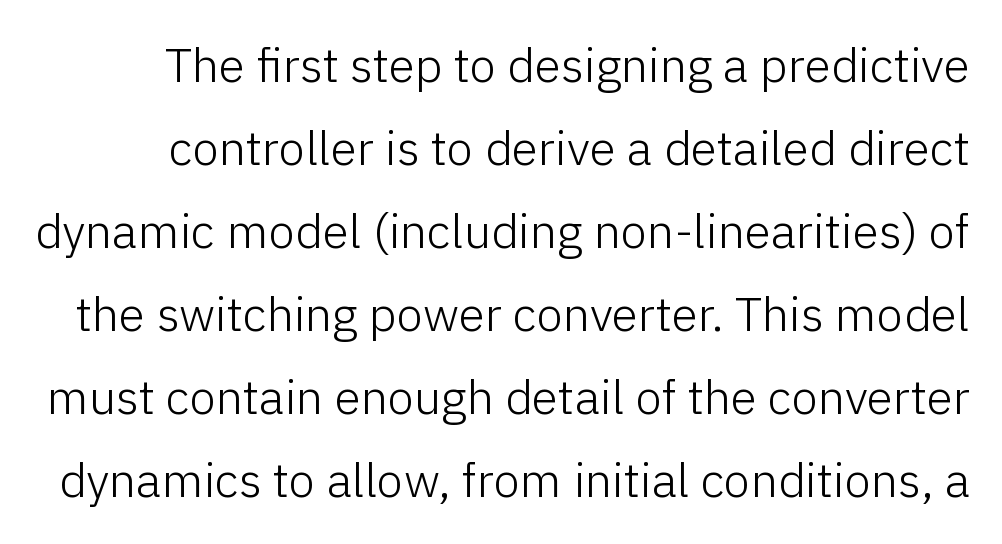
{"serif": "no", "italic": "no", "bold": "no", "weight": "light", "width": "normal", "stroke_contrast": "low", "x_height": "medium", "monospaced": "no", "underline": "no", "line_spacing_ratio": 1.73, "letter_spacing": "normal", "letter_spacing_em": 0.0, "glyph_px": 48}
